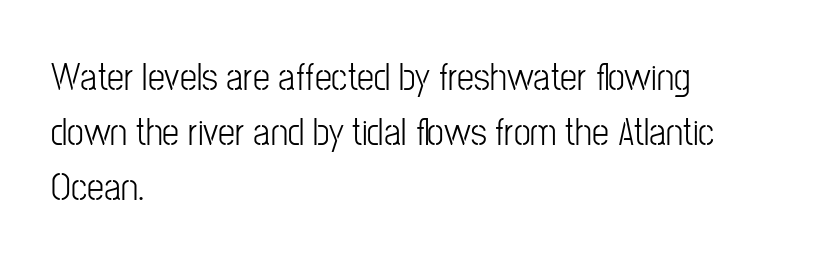
The image shows 38 px condensed sans-serif type, upright; set left-aligned, normal line spacing (1.45x), normal letter spacing, not underlined; low stroke contrast and a medium x-height.
